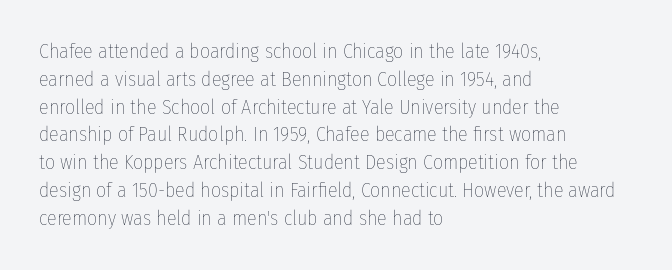
{"italic": "no", "bold": "no", "underline": "no", "align": "left", "line_spacing": "normal", "line_spacing_ratio": 1.39, "letter_spacing": "normal", "letter_spacing_em": 0.0, "glyph_px": 20}
